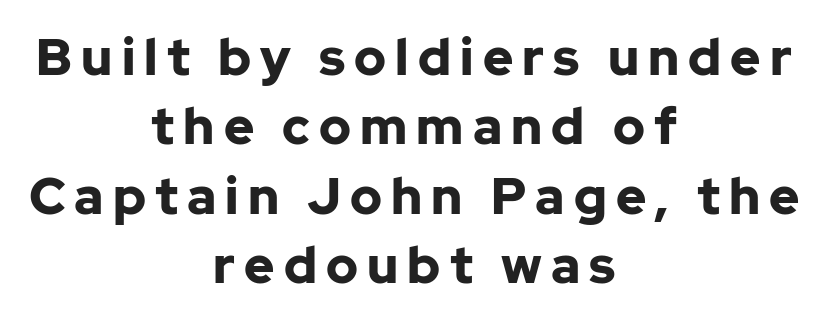
The image shows 51 px bold sans-serif type, upright; set centered, normal line spacing (1.36x), not underlined; low stroke contrast and a medium x-height.
